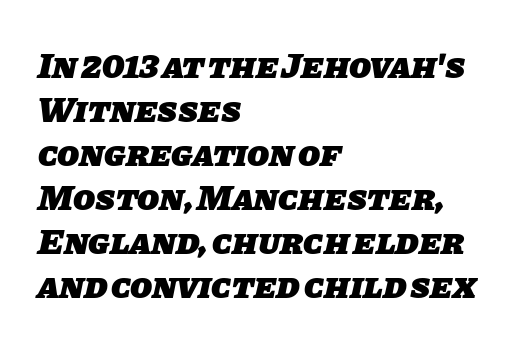
Varying glyph widths throughout — classic text-font behaviour. The baseline area is clear. The letters are bold, with thick, heavy strokes. A classic flush-left, rag-right setting is used for this passage.
